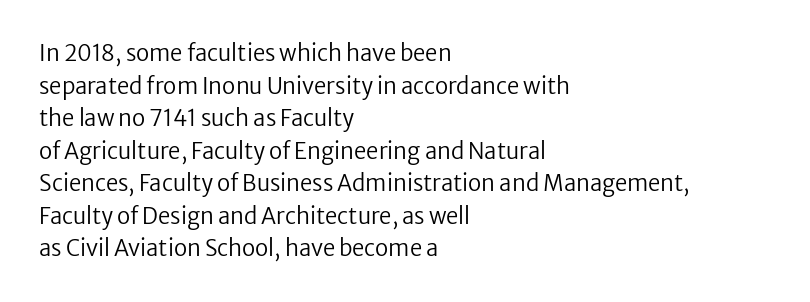
Q: Is the text bold? A: No.
Q: Is the text italic (slanted)? A: No, it is upright.
Q: Is the text underlined? A: No.
Q: How is the paragraph aligned? A: Left-aligned.
Q: Is the spacing between letters normal or unusually wide? A: Normal.
Q: Is the spacing between lines tight, normal or loose? A: Normal.
